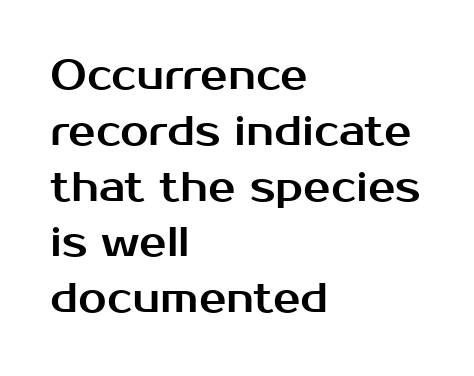
{"serif": "no", "italic": "no", "width": "normal", "stroke_contrast": "medium", "x_height": "medium", "monospaced": "no", "underline": "no", "align": "left", "line_spacing": "normal", "line_spacing_ratio": 1.36, "letter_spacing": "normal", "letter_spacing_em": 0.0, "glyph_px": 41}
